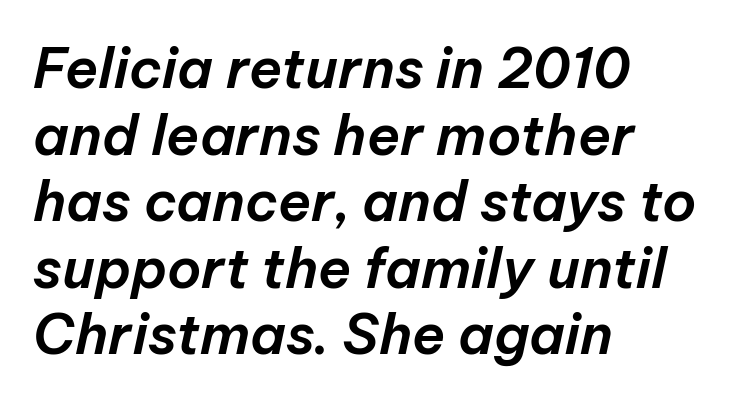
The face used here is proportionally spaced, like ordinary book or web type. It's the slanting kind of type. Leftover space on each line is placed entirely after the last word. These lines keep a tight, regular rhythm from letter to letter. A clean baseline with only descenders dipping below it.
